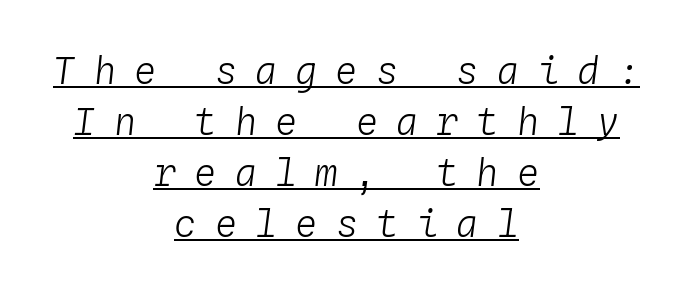
{"italic": "yes", "lean": "right", "slant_degrees": 4, "bold": "no", "weight": "light", "width": "normal", "stroke_contrast": "low", "x_height": "medium", "monospaced": "yes", "underline": "yes", "align": "center", "line_spacing": "normal", "line_spacing_ratio": 1.38, "letter_spacing": "wide", "letter_spacing_em": 0.49, "glyph_px": 37}
